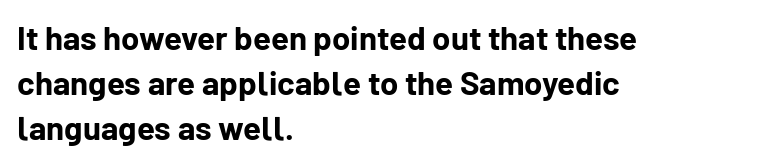
Q: Is the text bold? A: Yes.
Q: Is the text italic (slanted)? A: No, it is upright.
Q: Is the typeface a serif or a sans-serif typeface? A: Sans-serif.
Q: Is the text underlined? A: No.
Q: How is the paragraph aligned? A: Left-aligned.
Q: Is the spacing between letters normal or unusually wide? A: Normal.
Q: Is the spacing between lines tight, normal or loose? A: Normal.
Q: Width (condensed, normal, or wide)? A: Normal.
Q: Stroke contrast? A: Low.
Q: x-height? A: Medium.
Q: Monospaced? A: No.
